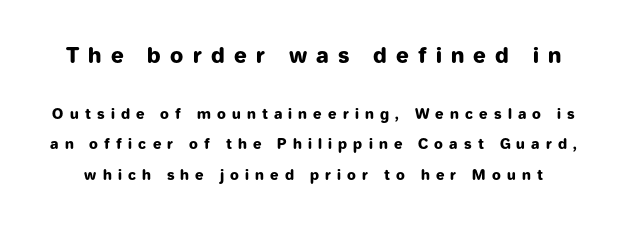
There is plenty of visible air inserted between adjacent glyphs. Size hierarchy here favors the leading block over the trailing one. This sample uses an upright cut, with every glyph sitting square on the baseline. The passage shown is not underscored anywhere. What's the leading like? Stretched, with rows far apart.
